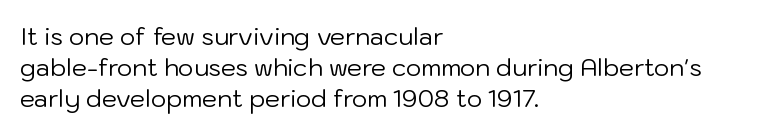
The image shows 24 px text type, upright; set left-aligned, normal line spacing (1.3x), normal letter spacing, not underlined.
